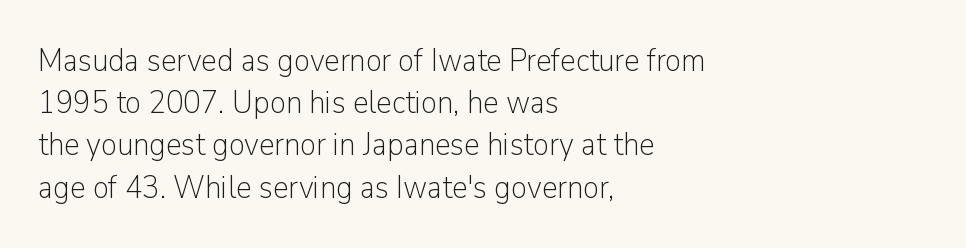
The paragraph shown leans on its left margin. Characters remain perfectly vertical along every line. The passage shown has conventional tracking throughout. Nothing heavy about these letters — not bold at all. These lines are composed in type without serifs. Only glyphs here, with clear space below each row.
